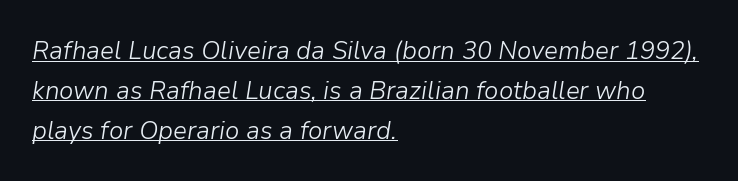
The image shows 26 px text type, italic (leaning right); set left-aligned, normal line spacing (1.53x), normal letter spacing, underlined.
